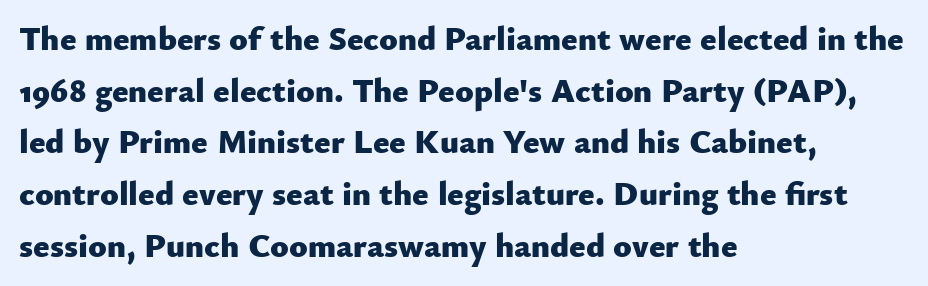
{"serif": "no", "italic": "no", "bold": "yes", "weight": "heavy", "width": "normal", "stroke_contrast": "low", "x_height": "small", "monospaced": "no", "underline": "no", "align": "left", "line_spacing": "normal", "line_spacing_ratio": 1.52, "letter_spacing": "normal", "letter_spacing_em": 0.0, "glyph_px": 34}
